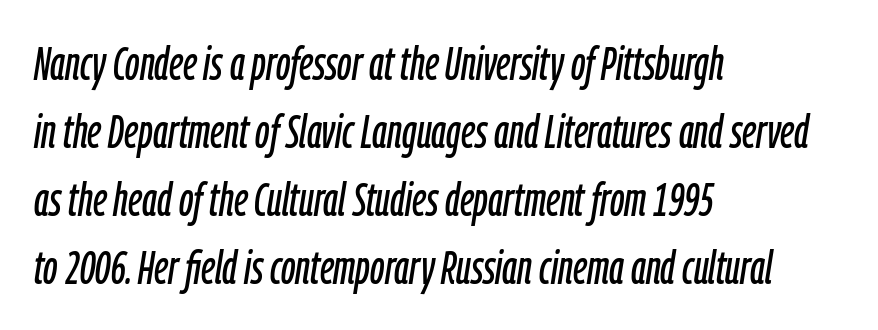
Q: Is the text italic (slanted)? A: Yes, it leans right by about 9 degrees.
Q: Is the text underlined? A: No.
Q: How is the paragraph aligned? A: Left-aligned.
Q: Is the spacing between letters normal or unusually wide? A: Normal.
Q: Is the spacing between lines tight, normal or loose? A: Normal.
Q: Width (condensed, normal, or wide)? A: Condensed.
Q: Stroke contrast? A: Low.
Q: x-height? A: Medium.
Q: Monospaced? A: No.
